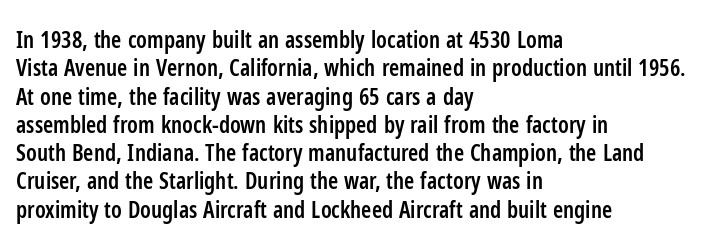
Q: Is the text bold? A: Semi-bold.
Q: Is the text italic (slanted)? A: No, it is upright.
Q: Is the text underlined? A: No.
Q: How is the paragraph aligned? A: Left-aligned.
Q: Is the spacing between letters normal or unusually wide? A: Normal.
